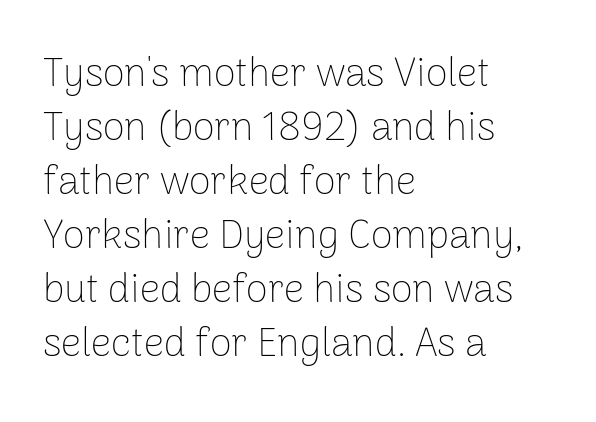
Tracking value appears to be zero — textbook default spacing. Spacing verdict: proportional, widths tailored to each character. The strip under each line holds only bare page. Letterform terminals end flat and unadorned throughout the passage. The paragraph has a hard left edge and a soft right edge. Normally led — the rows are evenly, conventionally spaced.
